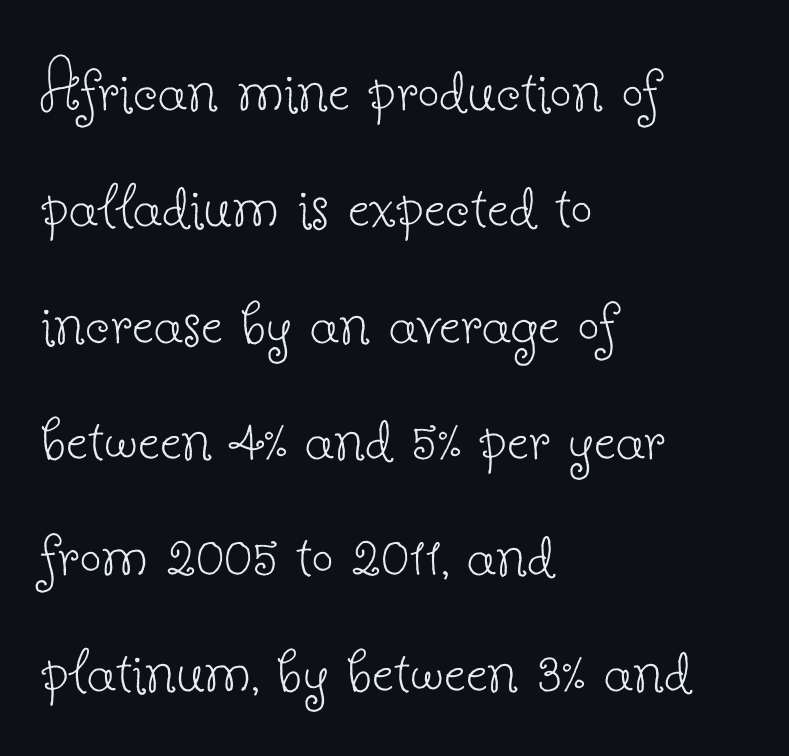
{"serif": "yes", "italic": "no", "bold": "no", "weight": "thin", "width": "normal", "stroke_contrast": "low", "x_height": "small", "monospaced": "no", "underline": "no", "align": "left", "line_spacing": "normal", "line_spacing_ratio": 1.51, "letter_spacing": "normal", "letter_spacing_em": 0.0, "glyph_px": 77}
